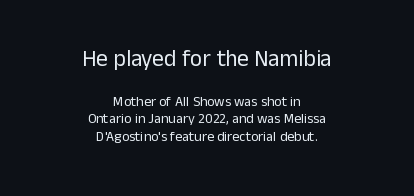
The face looks like a standard text weight, possibly lighter. The string is rendered with underlining switched off. If you squint, the top block still reads clearly — it's the larger of the two. Horizontal alignment here is central, giving a formal, balanced look. The lettering holds an erect, upright posture throughout. Compared with typical body copy, the letter spacing here is the same.
